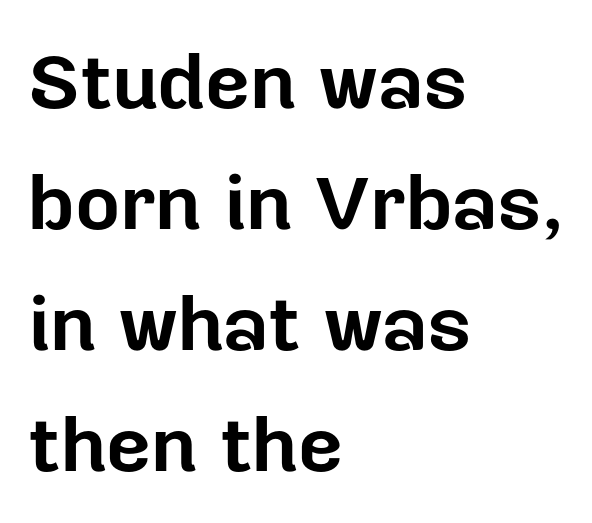
Where is the straight margin? On the left. Letters rest on an invisible, unmarked baseline. A typesetter would call this leading conventional body-copy spacing. The rendering uses a bold face; every stroke is thick and dark. Inter-character spacing is left at the font's built-in metrics.
